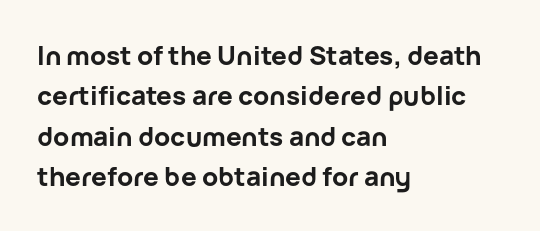
Q: Is the text bold? A: Yes.
Q: Is the text italic (slanted)? A: No, it is upright.
Q: Is the text underlined? A: No.
Q: How is the paragraph aligned? A: Left-aligned.
Q: Is the spacing between letters normal or unusually wide? A: Normal.
Q: Is the spacing between lines tight, normal or loose? A: Normal.
